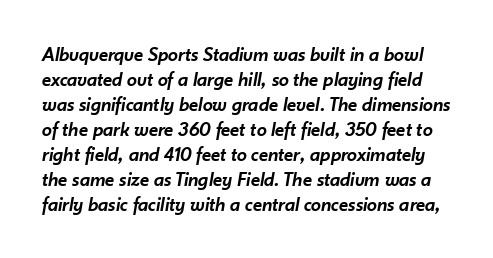
Q: Is the text bold? A: Semi-bold.
Q: Is the text italic (slanted)? A: Yes, it leans right by about 10 degrees.
Q: Is the text underlined? A: No.
Q: Is the spacing between letters normal or unusually wide? A: Normal.
Q: Is the spacing between lines tight, normal or loose? A: Normal.
